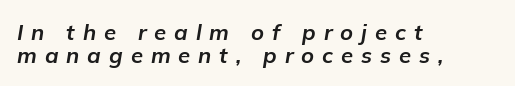
{"italic": "yes", "lean": "right", "slant_degrees": 9, "bold": "yes", "underline": "no", "align": "left", "line_spacing": "tight", "line_spacing_ratio": 1.04, "letter_spacing": "wide", "letter_spacing_em": 0.36, "glyph_px": 22}
